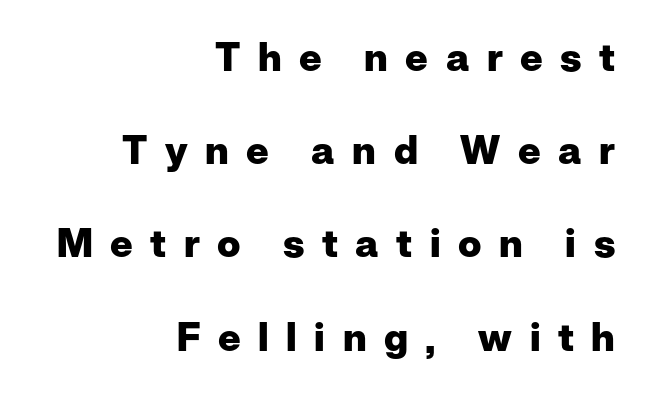
{"serif": "no", "italic": "no", "bold": "yes", "weight": "heavy", "width": "normal", "stroke_contrast": "low", "x_height": "medium", "monospaced": "no", "underline": "no", "align": "right", "line_spacing": "loose", "line_spacing_ratio": 2.39, "letter_spacing": "wide", "letter_spacing_em": 0.45, "glyph_px": 39}
